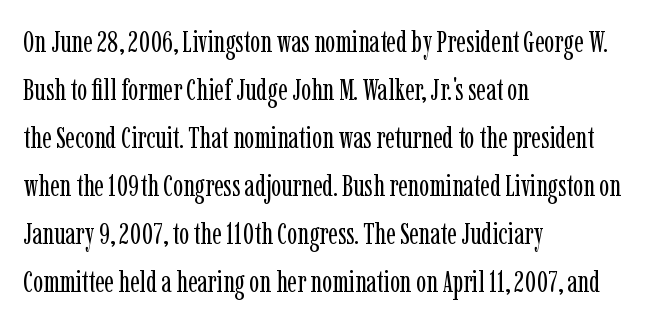
The image shows 30 px regular-weight, condensed serif type, upright; set left-aligned, normal line spacing (1.6x), normal letter spacing, not underlined; low stroke contrast and a medium x-height.
